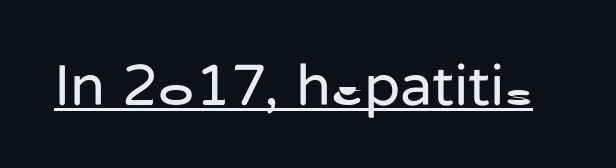
Proportional: the letters do not fall into vertical columns. Glyph-to-glyph distance matches everyday printed text. A quiet, ordinary-to-light weight characterises the typeface. The font's upright variant was chosen for this text. Grotesque or geometric, the face here clearly has no serifs.
